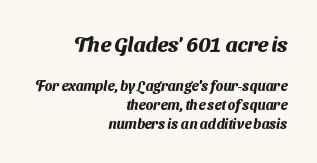
Horizontal alignment here is rightward, an uncommon choice for prose. Does the weight exceed regular? Yes, all the way to bold. A student would notice the top passage is typeset larger than what follows. The strip under each line holds only bare page. Summary of vertical rhythm: regular, with standard interline spacing.
